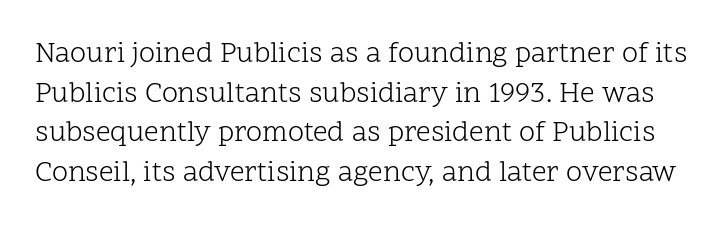
The image shows 29 px light serif type, upright; set normal line spacing (1.37x), normal letter spacing, not underlined; low stroke contrast and a medium x-height.
